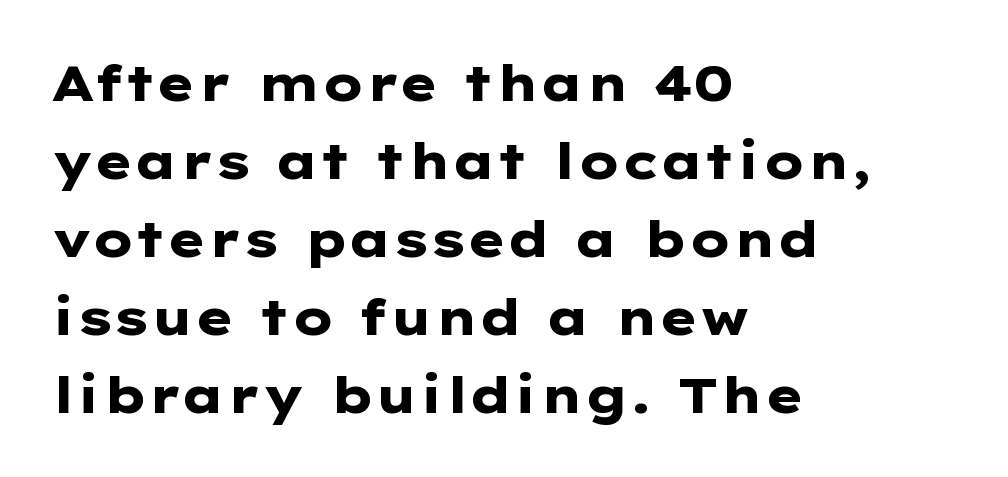
Q: Is the text bold? A: Yes.
Q: Is the text italic (slanted)? A: No, it is upright.
Q: Is the typeface a serif or a sans-serif typeface? A: Sans-serif.
Q: Is the text underlined? A: No.
Q: How is the paragraph aligned? A: Left-aligned.
Q: Is the spacing between letters normal or unusually wide? A: Normal.
Q: Is the spacing between lines tight, normal or loose? A: Normal.
Q: Width (condensed, normal, or wide)? A: Wide.
Q: Stroke contrast? A: Low.
Q: x-height? A: Medium.
Q: Monospaced? A: No.
